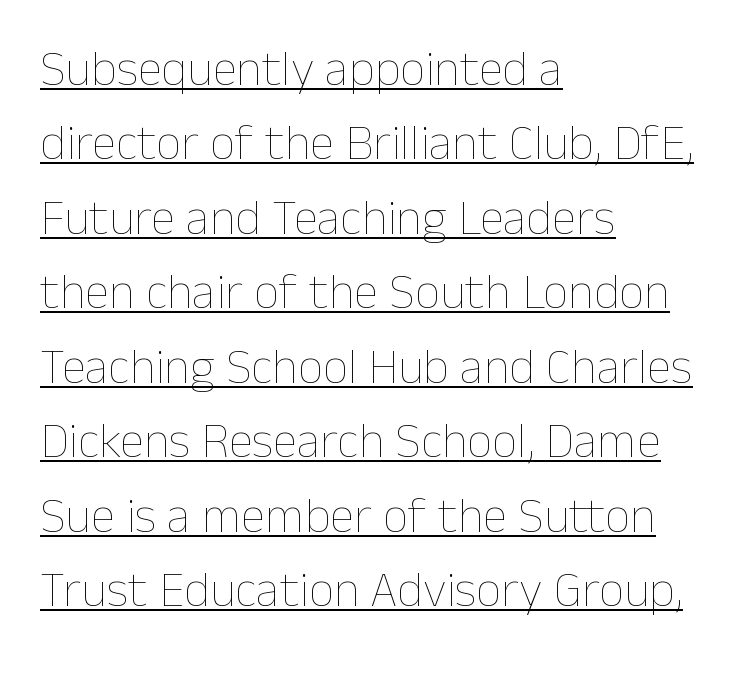
{"italic": "no", "bold": "no", "weight": "thin", "width": "normal", "stroke_contrast": "low", "x_height": "medium", "monospaced": "no", "underline": "yes", "align": "left", "line_spacing": "normal", "line_spacing_ratio": 1.49, "letter_spacing": "normal", "letter_spacing_em": 0.0, "glyph_px": 50}
